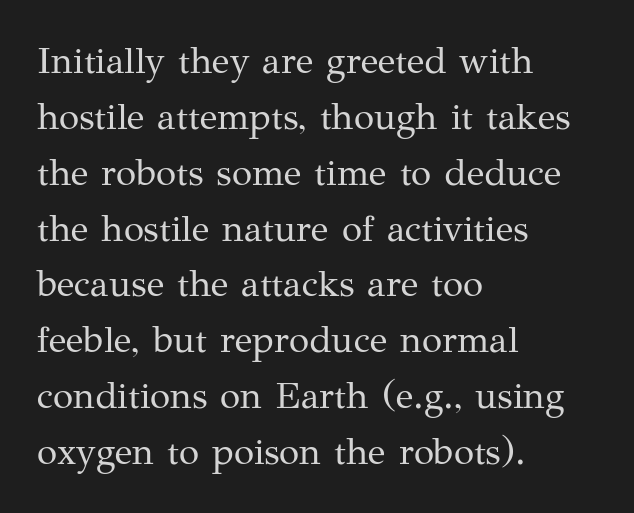
The face used here is proportionally spaced, like ordinary book or web type. Heft: none added — not bold. In terms of letterspacing, this is plain default setting. Check under the words: just untouched page. These lines sit exactly where default settings would place them. If you drew a ruler down the left edge, every line would touch it.
